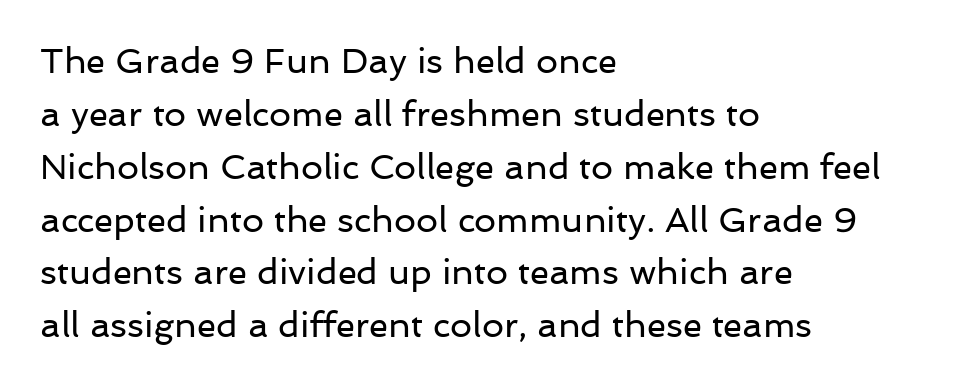
{"serif": "no", "italic": "no", "bold": "no", "weight": "regular", "width": "normal", "stroke_contrast": "low", "x_height": "medium", "monospaced": "no", "underline": "no", "align": "left", "line_spacing": "normal", "line_spacing_ratio": 1.51, "letter_spacing": "normal", "letter_spacing_em": 0.0, "glyph_px": 35}
